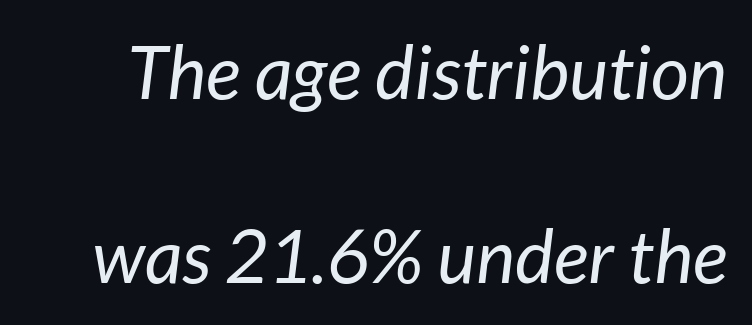
Q: Is the text bold? A: No.
Q: Is the text italic (slanted)? A: Yes, it leans right by about 7 degrees.
Q: Is the text underlined? A: No.
Q: Is the spacing between letters normal or unusually wide? A: Normal.
Q: Is the spacing between lines tight, normal or loose? A: Loose.
Q: Width (condensed, normal, or wide)? A: Normal.
Q: Stroke contrast? A: Low.
Q: x-height? A: Medium.
Q: Monospaced? A: No.
